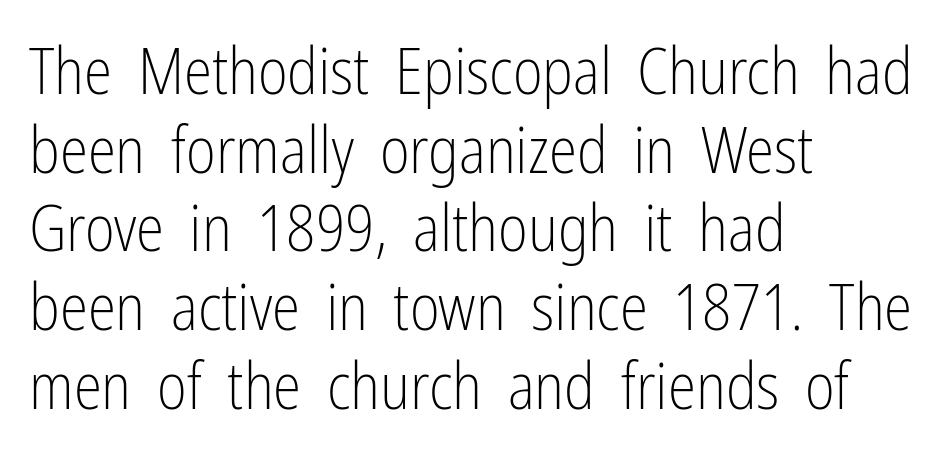
The image shows 64 px light, condensed sans-serif type, upright; set left-aligned, line spacing 1.23x, normal letter spacing, not underlined; low stroke contrast and a medium x-height.
